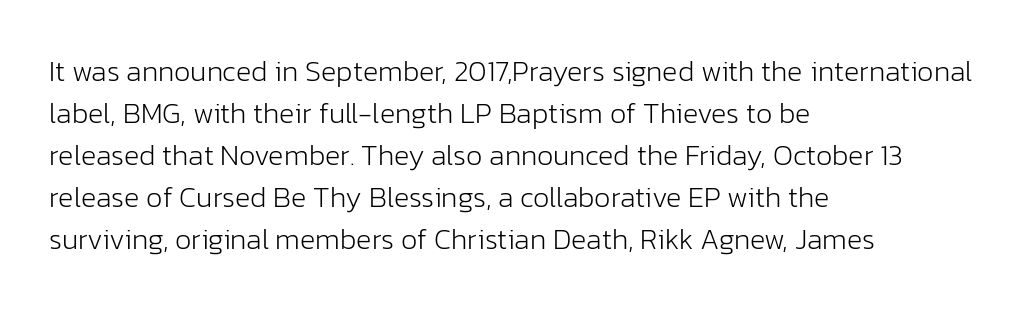
The image shows 29 px light sans-serif type, upright; set left-aligned, normal line spacing (1.45x), normal letter spacing, not underlined; low stroke contrast and a medium x-height.
